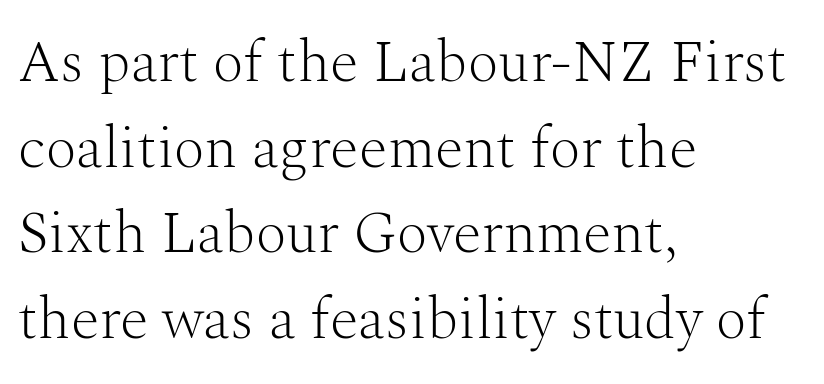
{"serif": "yes", "italic": "no", "bold": "no", "weight": "light", "width": "normal", "stroke_contrast": "medium", "x_height": "medium", "monospaced": "no", "underline": "no", "align": "left", "line_spacing": "normal", "line_spacing_ratio": 1.45, "letter_spacing": "normal", "letter_spacing_em": 0.0, "glyph_px": 59}
